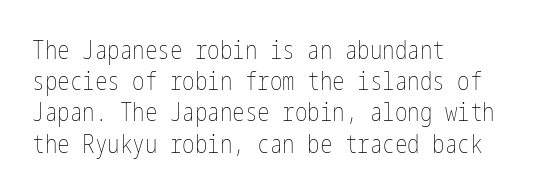
Q: Is the text bold? A: No.
Q: Is the text italic (slanted)? A: No, it is upright.
Q: Is the text underlined? A: No.
Q: How is the paragraph aligned? A: Left-aligned.
Q: Is the spacing between letters normal or unusually wide? A: Normal.
Q: Is the spacing between lines tight, normal or loose? A: Normal.
